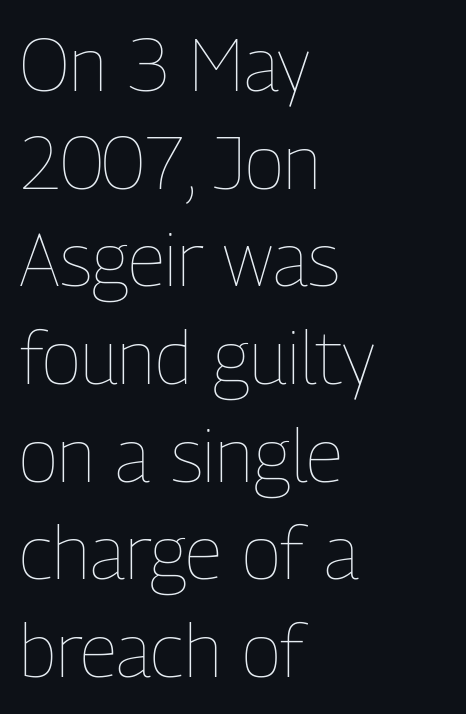
The image shows 74 px thin, condensed type, upright; set left-aligned, normal line spacing (1.32x), normal letter spacing, not underlined; low stroke contrast and a medium x-height.
